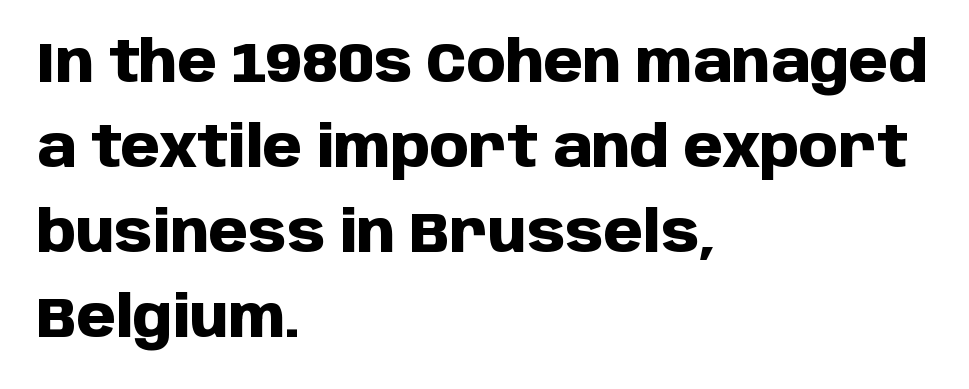
Line beginnings align vertically; line endings do not. Check where the strokes stop: nothing finishes them off — pure sans. Each glyph is drawn with heavy, bold strokes. The rendering keeps characters at their native spacing. Rule under the text: the space is simply empty.
